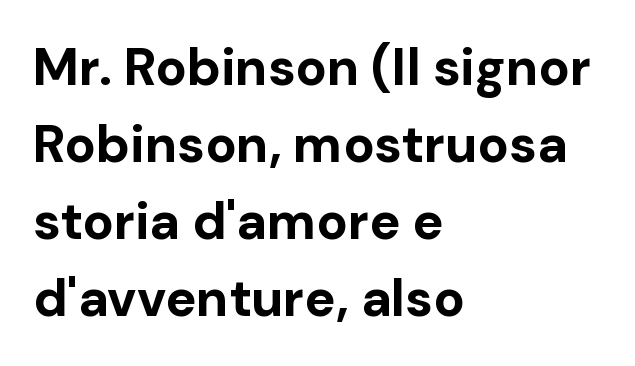
{"serif": "no", "italic": "no", "bold": "yes", "weight": "bold", "width": "normal", "stroke_contrast": "low", "x_height": "medium", "monospaced": "no", "underline": "no", "align": "left", "line_spacing": "normal", "line_spacing_ratio": 1.48, "letter_spacing": "normal", "letter_spacing_em": 0.0, "glyph_px": 52}
